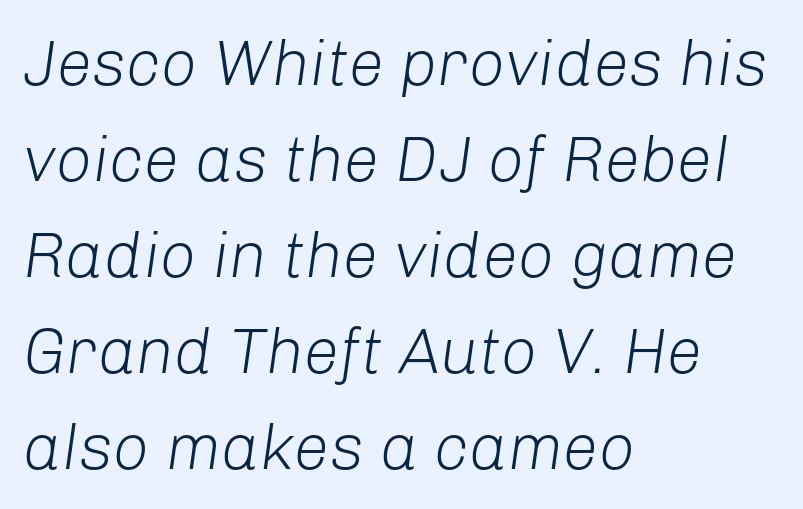
{"italic": "yes", "lean": "right", "slant_degrees": 8, "bold": "no", "weight": "light", "width": "normal", "stroke_contrast": "low", "x_height": "medium", "monospaced": "no", "underline": "no", "align": "left", "line_spacing": "normal", "line_spacing_ratio": 1.5, "letter_spacing": "normal", "letter_spacing_em": 0.0, "glyph_px": 64}
